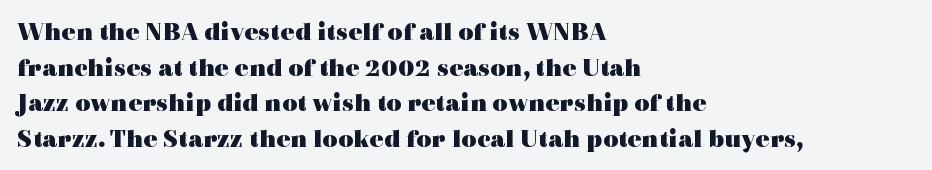
The image shows 26 px bold type, upright; set left-aligned, normal line spacing (1.37x), normal letter spacing, not underlined.
